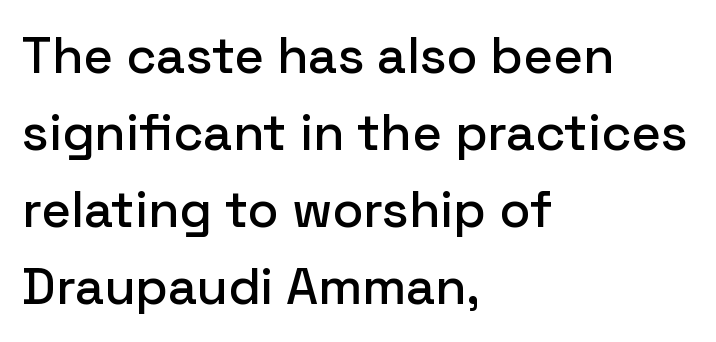
Q: Is the text italic (slanted)? A: No, it is upright.
Q: Is the typeface a serif or a sans-serif typeface? A: Sans-serif.
Q: Is the text underlined? A: No.
Q: How is the paragraph aligned? A: Left-aligned.
Q: Is the spacing between letters normal or unusually wide? A: Normal.
Q: Is the spacing between lines tight, normal or loose? A: Normal.
Q: Width (condensed, normal, or wide)? A: Normal.
Q: Stroke contrast? A: Low.
Q: x-height? A: Medium.
Q: Monospaced? A: No.
